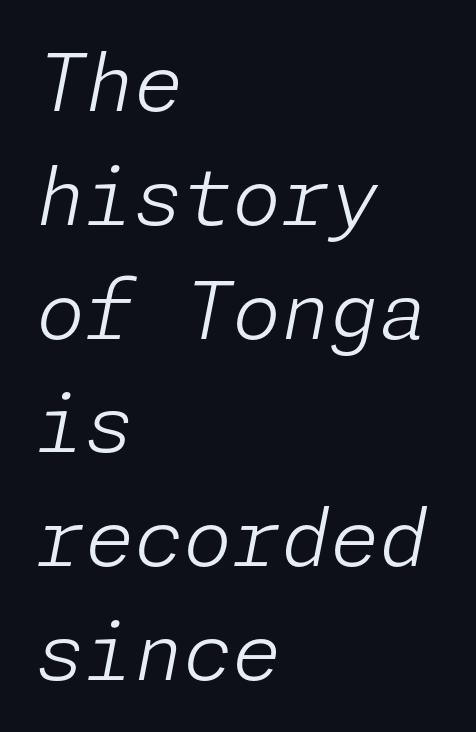
Q: Is the text bold? A: No.
Q: Is the text italic (slanted)? A: Yes, it leans right by about 11 degrees.
Q: Is the text underlined? A: No.
Q: How is the paragraph aligned? A: Left-aligned.
Q: Is the spacing between letters normal or unusually wide? A: Normal.
Q: Is the spacing between lines tight, normal or loose? A: Normal.
Q: Width (condensed, normal, or wide)? A: Normal.
Q: Stroke contrast? A: Low.
Q: x-height? A: Medium.
